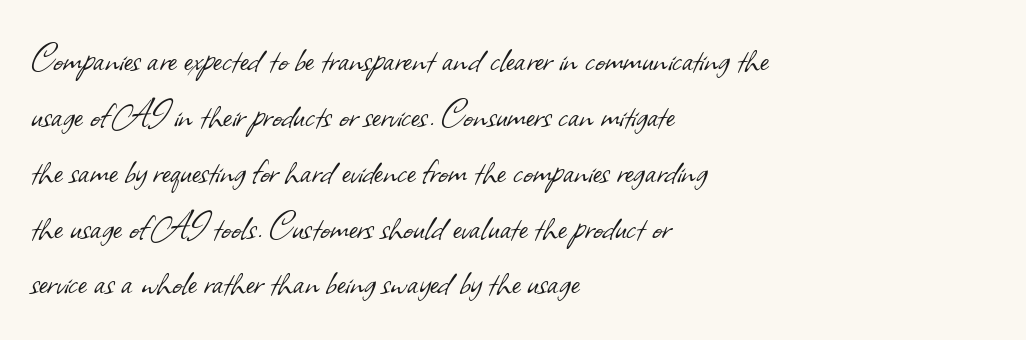
{"serif": "no", "bold": "no", "weight": "light", "width": "normal", "stroke_contrast": "low", "x_height": "small", "monospaced": "no", "underline": "no", "align": "left", "line_spacing": "normal", "line_spacing_ratio": 1.33, "letter_spacing": "normal", "letter_spacing_em": 0.0, "glyph_px": 42}
